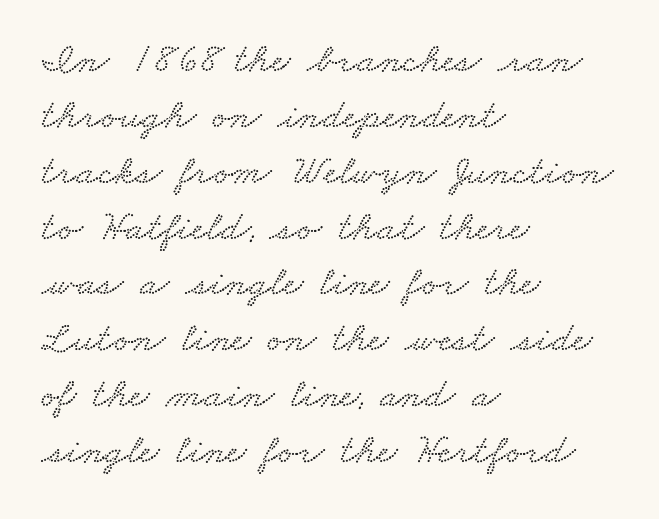
{"width": "wide", "stroke_contrast": "low", "x_height": "small", "monospaced": "no", "underline": "no", "align": "left", "line_spacing": "normal", "line_spacing_ratio": 1.33, "letter_spacing": "normal", "letter_spacing_em": 0.0, "glyph_px": 42}
